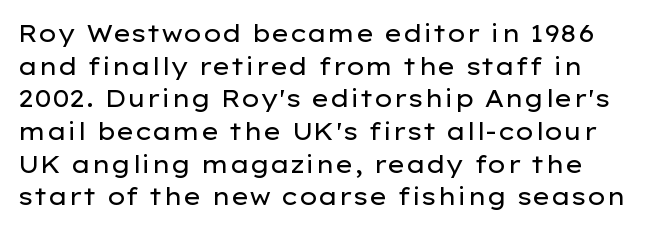
Q: Is the text bold? A: No.
Q: Is the text italic (slanted)? A: No, it is upright.
Q: Is the text underlined? A: No.
Q: Is the spacing between letters normal or unusually wide? A: Normal.
Q: Is the spacing between lines tight, normal or loose? A: Normal.
